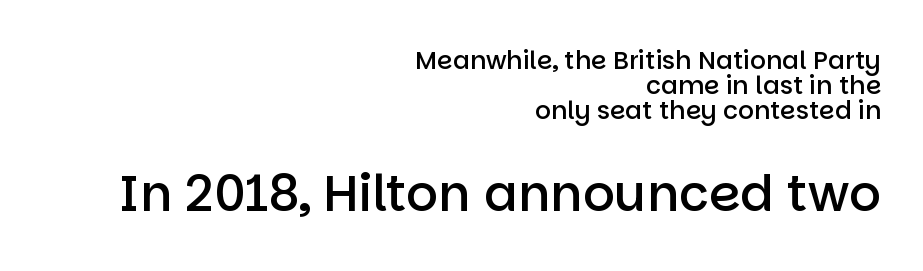
Q: Is the text bold? A: Semi-bold.
Q: Is the text italic (slanted)? A: No, it is upright.
Q: Is the typeface a serif or a sans-serif typeface? A: Sans-serif.
Q: Is the text underlined? A: No.
Q: How is the paragraph aligned? A: Right-aligned.
Q: Is the spacing between letters normal or unusually wide? A: Normal.
Q: Is the spacing between lines tight, normal or loose? A: Tight.
Q: Which block of text is set in a larger size, the first (top) or the second (bottom)? A: The second (bottom) one.
Q: Width (condensed, normal, or wide)? A: Normal.
Q: Stroke contrast? A: Low.
Q: x-height? A: Large.
Q: Monospaced? A: No.
